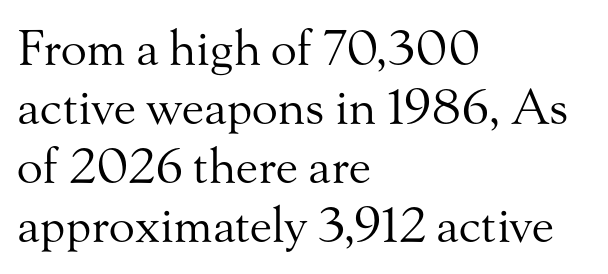
{"serif": "yes", "italic": "no", "bold": "no", "weight": "regular", "width": "normal", "stroke_contrast": "medium", "x_height": "small", "monospaced": "no", "underline": "no", "align": "left", "line_spacing_ratio": 1.23, "letter_spacing": "normal", "letter_spacing_em": 0.0, "glyph_px": 48}
